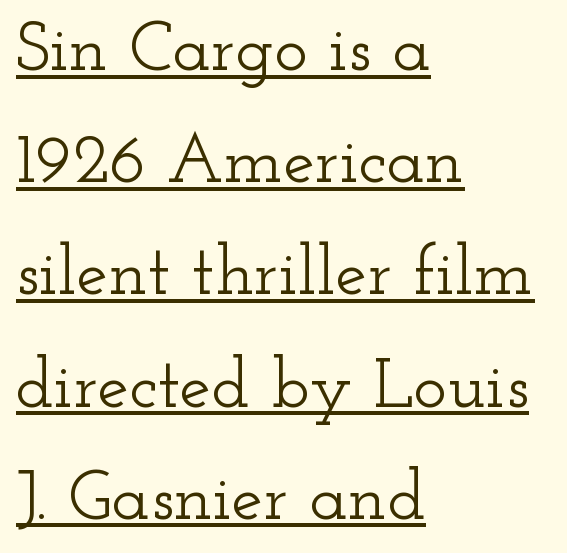
The image shows 71 px wide serif type, upright; set left-aligned, normal line spacing (1.58x), normal letter spacing, underlined; low stroke contrast and a small x-height.
